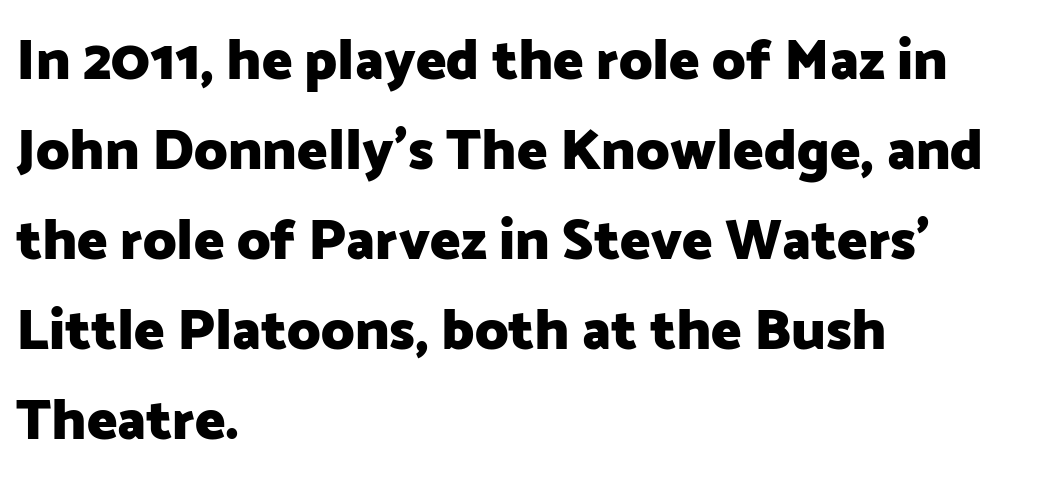
The typography opts for an upright posture over an oblique one. The strip under each line holds only bare page. Each new line begins a customary step beneath the previous one. Does the type have serifs? No, each stem ends abruptly. There is no visible air inserted between adjacent glyphs.
